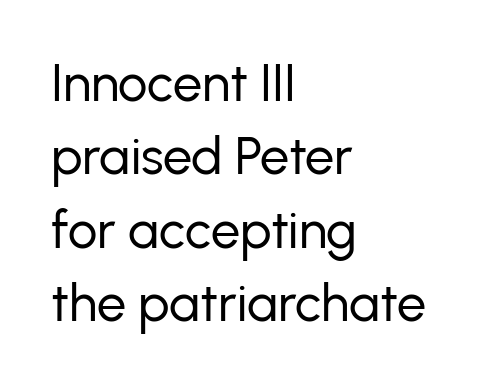
The image shows 52 px regular-weight sans-serif type, upright; set left-aligned, normal line spacing (1.41x), normal letter spacing, not underlined; low stroke contrast and a medium x-height.
